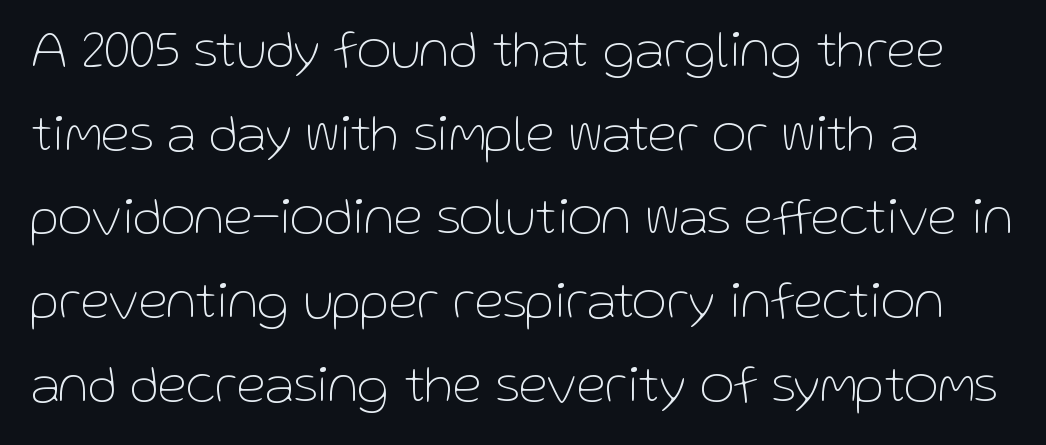
{"serif": "no", "italic": "no", "bold": "no", "weight": "thin", "width": "normal", "stroke_contrast": "low", "x_height": "medium", "monospaced": "no", "underline": "no", "line_spacing": "normal", "line_spacing_ratio": 1.58, "letter_spacing": "normal", "letter_spacing_em": 0.0, "glyph_px": 53}
